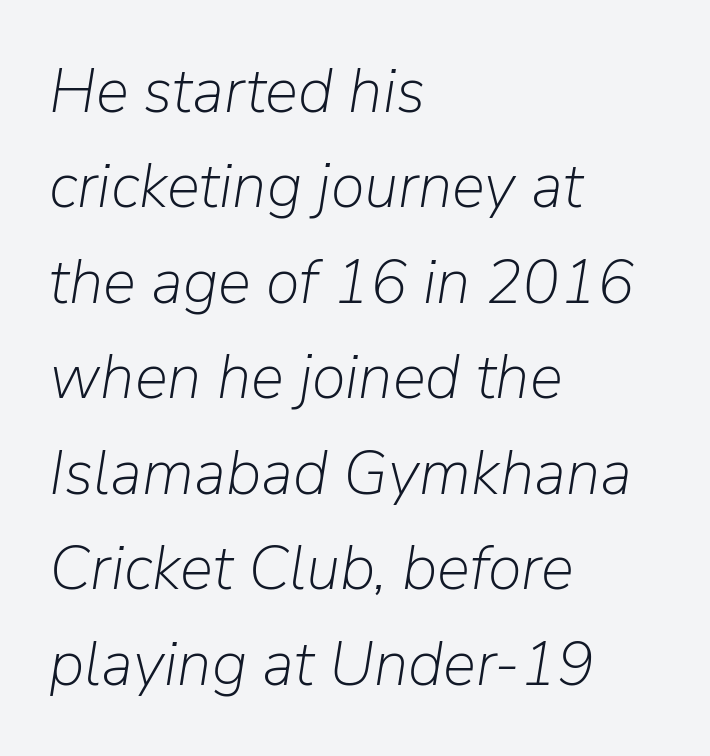
Italic? Definitely — the glyphs are oblique. Caption: face not bold, strokes unweighted. Compared with typical paragraphs, the rows here are spaced about the same. The passage is arranged the way most books set body copy — flush left.
